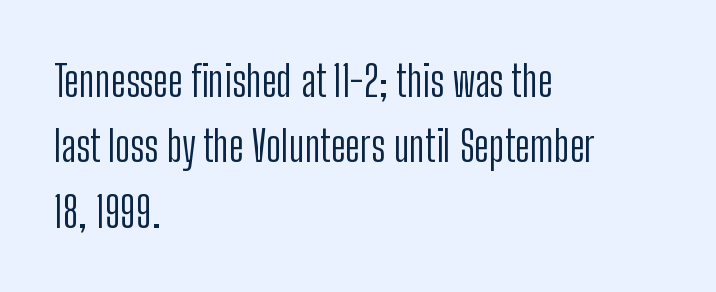
{"serif": "no", "italic": "no", "bold": "no", "weight": "light", "width": "condensed", "stroke_contrast": "low", "x_height": "medium", "monospaced": "no", "underline": "no", "align": "left", "line_spacing": "normal", "line_spacing_ratio": 1.52, "letter_spacing": "normal", "letter_spacing_em": 0.0, "glyph_px": 43}
